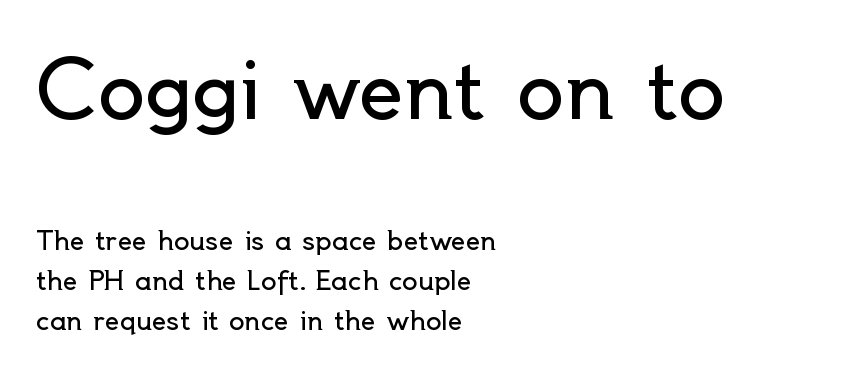
The image shows 79 px regular-weight sans-serif type, upright; set left-aligned, normal line spacing (1.55x), normal letter spacing, not underlined; the first (top) block is 3.04x larger; a small x-height.
